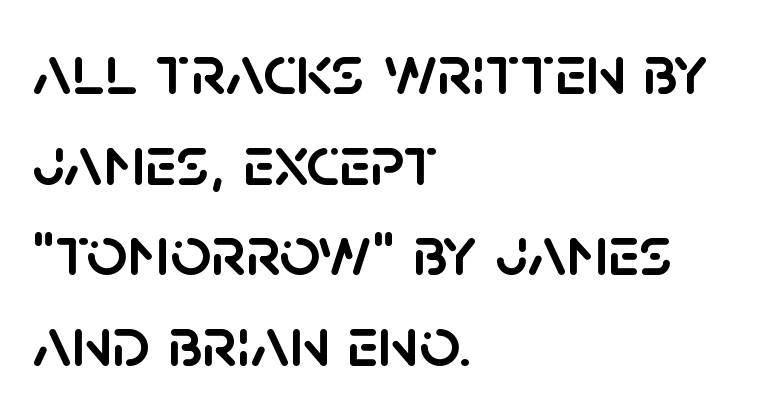
Q: Is the text italic (slanted)? A: No, it is upright.
Q: Is the typeface a serif or a sans-serif typeface? A: Sans-serif.
Q: Is the text underlined? A: No.
Q: How is the paragraph aligned? A: Left-aligned.
Q: Is the spacing between letters normal or unusually wide? A: Normal.
Q: Is the spacing between lines tight, normal or loose? A: Normal.
Q: Width (condensed, normal, or wide)? A: Normal.
Q: Stroke contrast? A: Low.
Q: x-height? A: Large.
Q: Monospaced? A: No.
